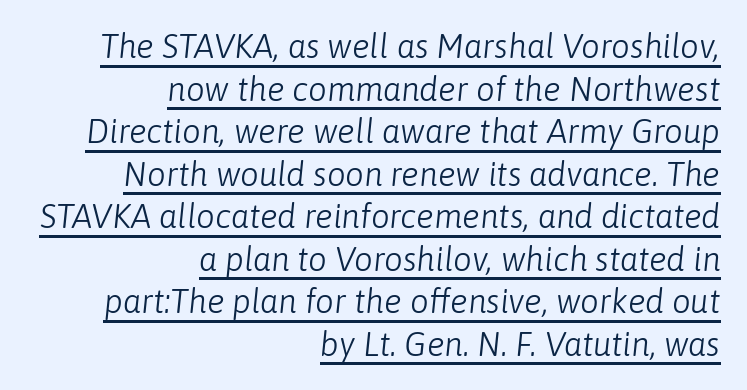
{"italic": "yes", "lean": "right", "slant_degrees": 6, "bold": "no", "weight": "light", "width": "normal", "stroke_contrast": "low", "x_height": "medium", "monospaced": "no", "underline": "yes", "align": "right", "line_spacing": "normal", "line_spacing_ratio": 1.29, "letter_spacing": "normal", "letter_spacing_em": 0.0, "glyph_px": 33}
